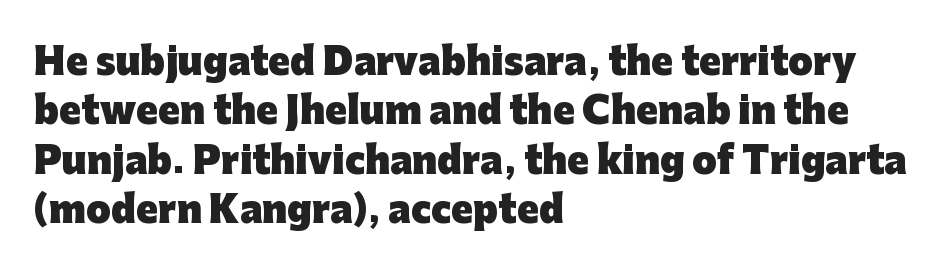
Regular leading. Does the lettering tilt? It doesn't — this is upright. Here the designer chose a conventional face with non-uniform glyph widths. Characters follow at the spacing the type designer built in. The baseline area is clear. The paragraph shown leans on its left margin.
